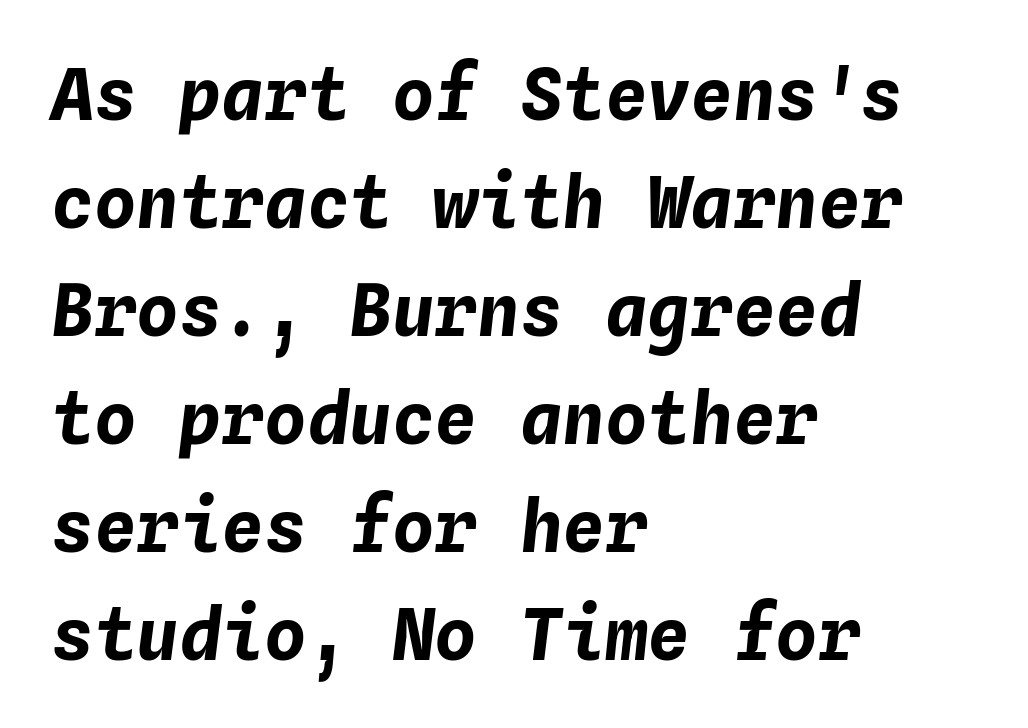
{"italic": "yes", "lean": "right", "slant_degrees": 4, "bold": "yes", "weight": "bold", "width": "normal", "stroke_contrast": "low", "x_height": "medium", "monospaced": "yes", "underline": "no", "align": "left", "line_spacing": "normal", "line_spacing_ratio": 1.52, "letter_spacing": "normal", "letter_spacing_em": 0.0, "glyph_px": 71}
